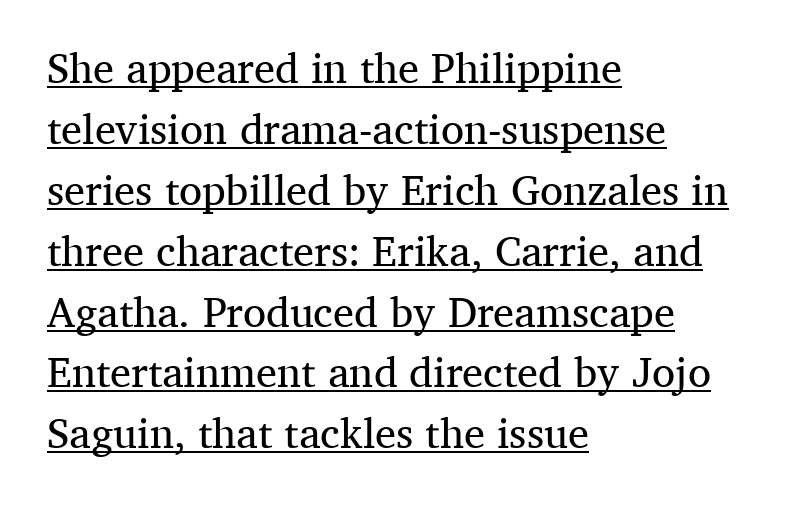
The image shows 42 px regular-weight serif type, upright; set left-aligned, normal line spacing (1.45x), normal letter spacing, underlined; medium stroke contrast and a medium x-height.
